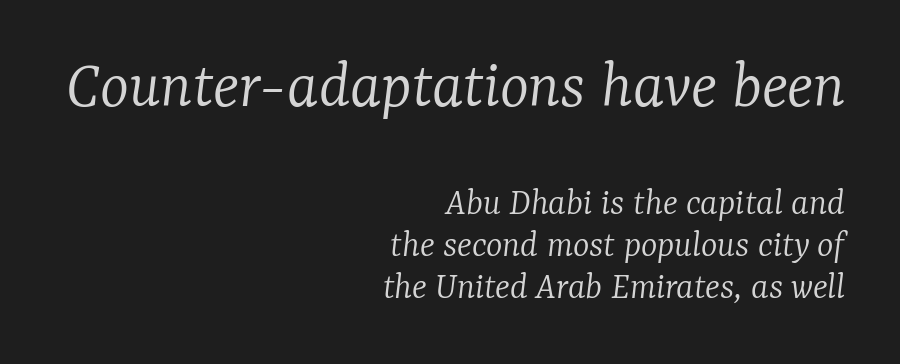
Q: Is the text bold? A: No.
Q: Is the text italic (slanted)? A: Yes, it leans right by about 7 degrees.
Q: Is the typeface a serif or a sans-serif typeface? A: Serif.
Q: Is the text underlined? A: No.
Q: How is the paragraph aligned? A: Right-aligned.
Q: Is the spacing between letters normal or unusually wide? A: Normal.
Q: Is the spacing between lines tight, normal or loose? A: Tight.
Q: Which block of text is set in a larger size, the first (top) or the second (bottom)? A: The first (top) one.
Q: Width (condensed, normal, or wide)? A: Normal.
Q: Stroke contrast? A: Low.
Q: x-height? A: Medium.
Q: Monospaced? A: No.
